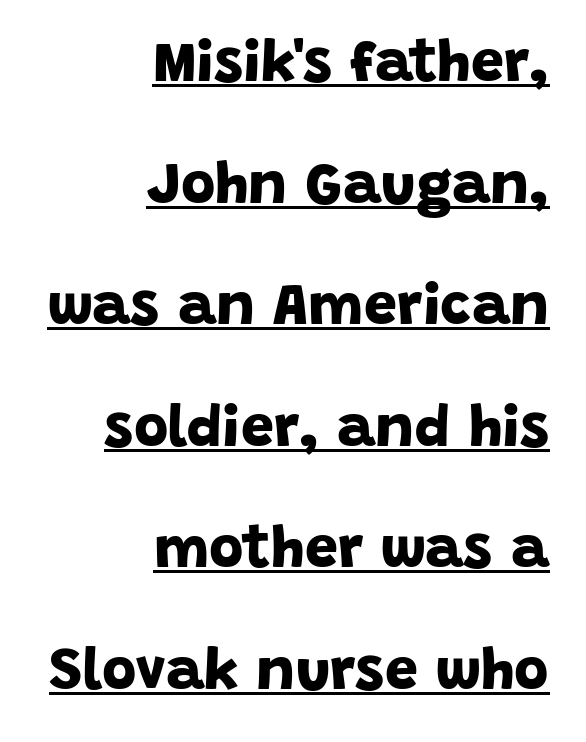
Q: Is the text bold? A: Yes.
Q: Is the typeface a serif or a sans-serif typeface? A: Sans-serif.
Q: Is the text underlined? A: Yes.
Q: How is the paragraph aligned? A: Right-aligned.
Q: Is the spacing between letters normal or unusually wide? A: Normal.
Q: Is the spacing between lines tight, normal or loose? A: Loose.
Q: Width (condensed, normal, or wide)? A: Normal.
Q: Stroke contrast? A: Low.
Q: x-height? A: Large.
Q: Monospaced? A: No.
